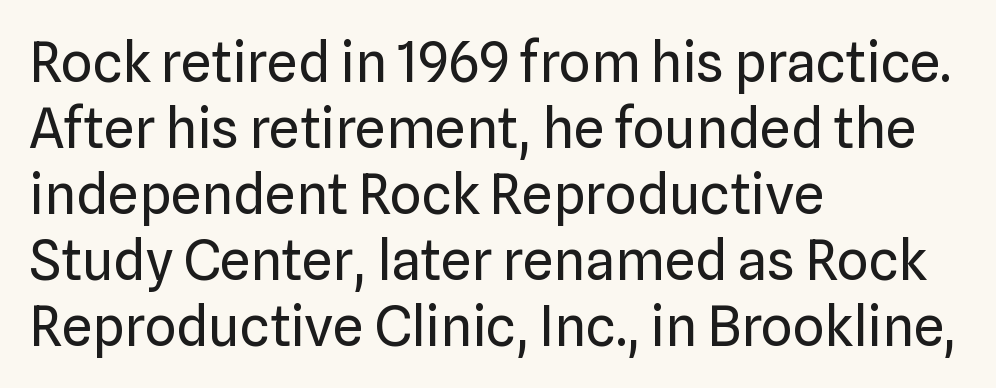
Q: Is the text bold? A: No.
Q: Is the text italic (slanted)? A: No, it is upright.
Q: Is the typeface a serif or a sans-serif typeface? A: Sans-serif.
Q: Is the text underlined? A: No.
Q: How is the paragraph aligned? A: Left-aligned.
Q: Is the spacing between letters normal or unusually wide? A: Normal.
Q: Width (condensed, normal, or wide)? A: Normal.
Q: Stroke contrast? A: Low.
Q: x-height? A: Medium.
Q: Monospaced? A: No.
